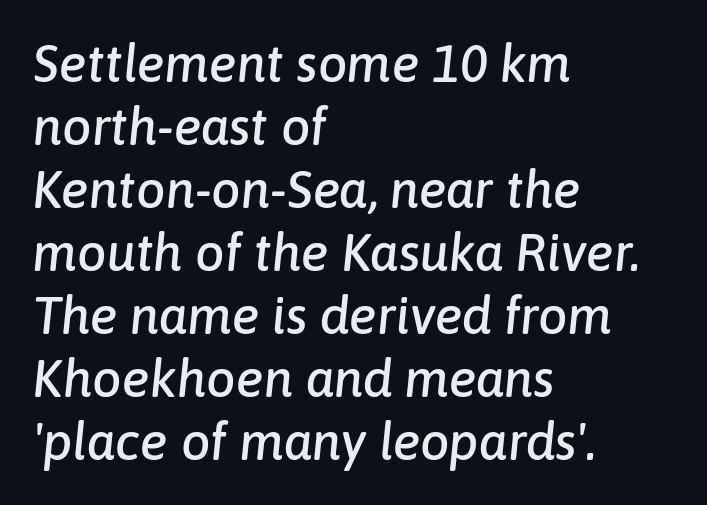
{"italic": "yes", "lean": "right", "slant_degrees": 6, "width": "normal", "stroke_contrast": "low", "x_height": "medium", "monospaced": "no", "underline": "no", "align": "left", "line_spacing_ratio": 1.21, "letter_spacing": "normal", "letter_spacing_em": 0.0, "glyph_px": 52}
